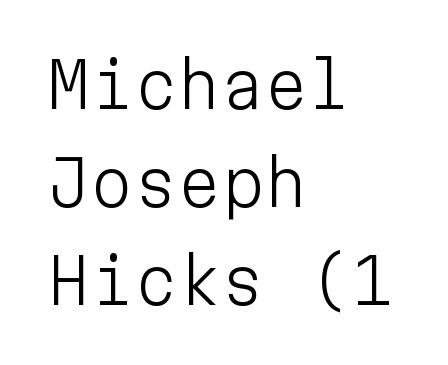
Nobody touched the tracking dial on this one. Do the characters align in a grid? Yes, the font is monospaced. Weight class: somewhere from thin through regular. A typesetter would call this leading conventional body-copy spacing.
